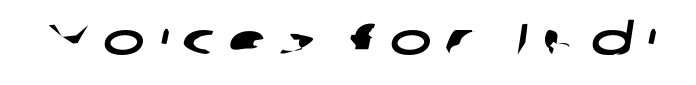
The font family rendered here belongs to the sans-serif group. Decoration check: the copy has no underline. The tracking reads as deliberately expanded to a designer's eye. This sample has the flowing, uneven cadence of proportional lettering.
